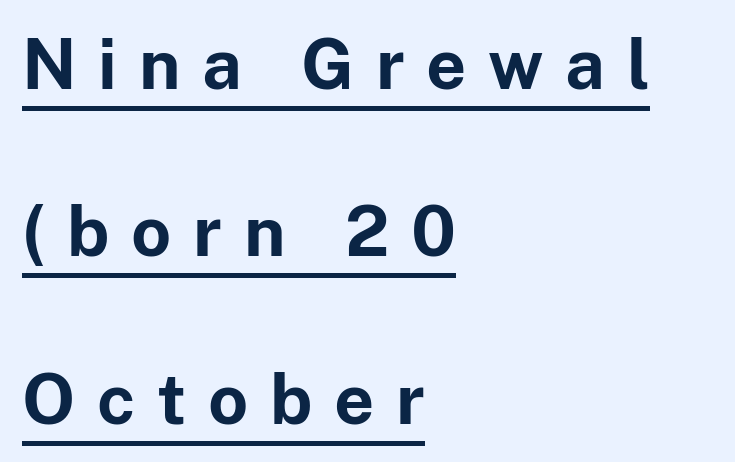
The image shows 70 px bold sans-serif type, upright; set left-aligned, loose line spacing (2.39x), unusually wide letter spacing (+0.31 em), underlined; low stroke contrast and a medium x-height.
